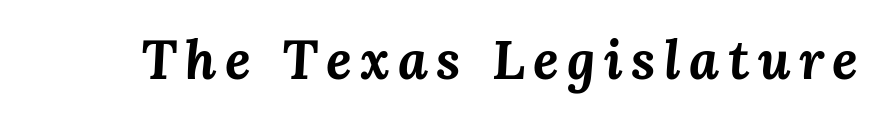
The image shows 55 px bold type, italic (leaning right); set not underlined; medium stroke contrast and a medium x-height.
